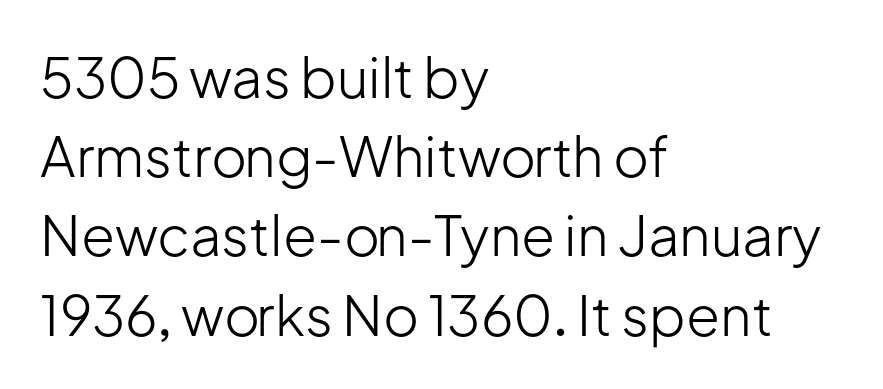
The image shows 55 px light sans-serif type, upright; set left-aligned, normal line spacing (1.44x), normal letter spacing, not underlined; low stroke contrast and a medium x-height.
